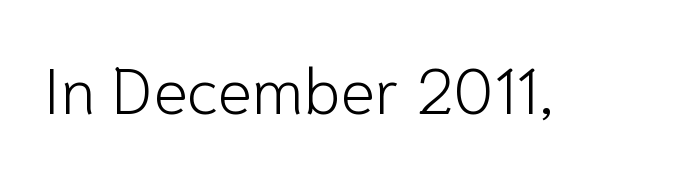
Q: Is the text bold? A: No.
Q: Is the text italic (slanted)? A: No, it is upright.
Q: Is the typeface a serif or a sans-serif typeface? A: Sans-serif.
Q: Is the text underlined? A: No.
Q: Is the spacing between letters normal or unusually wide? A: Normal.
Q: Width (condensed, normal, or wide)? A: Normal.
Q: Stroke contrast? A: Low.
Q: x-height? A: Medium.
Q: Monospaced? A: No.
